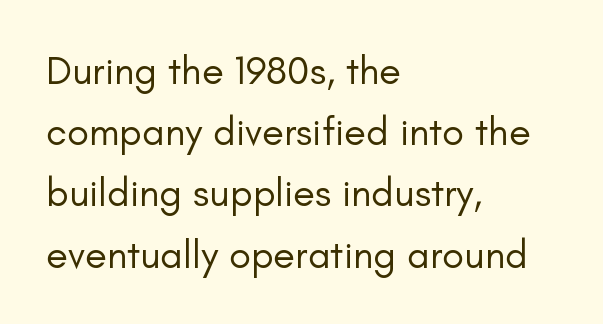
The image shows 40 px regular-weight sans-serif type, upright; set left-aligned, normal line spacing (1.53x), normal letter spacing, not underlined; low stroke contrast and a small x-height.
